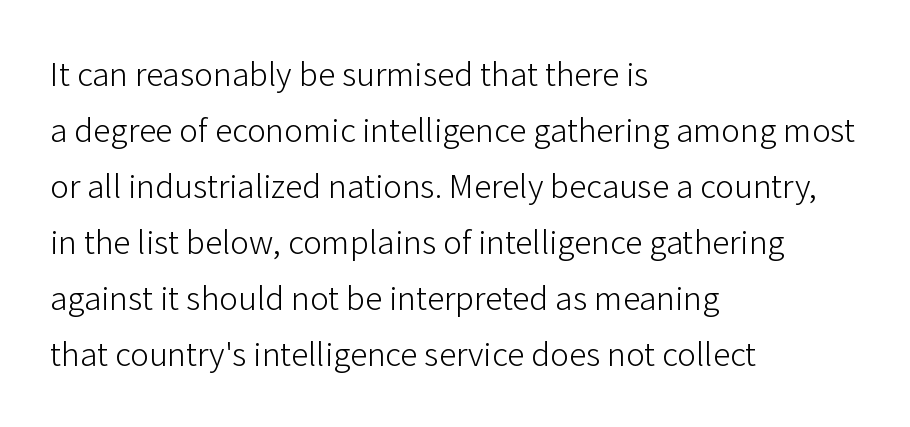
The image shows 35 px light sans-serif type, upright; set left-aligned, normal line spacing (1.6x), normal letter spacing, not underlined; low stroke contrast and a medium x-height.
